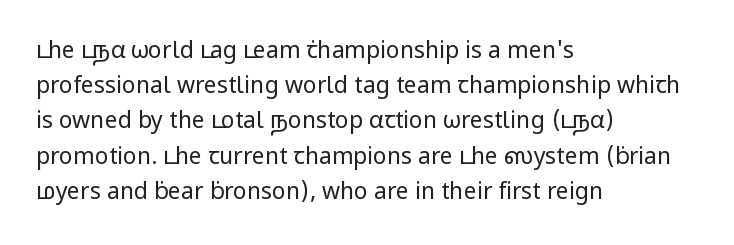
Q: Is the text bold? A: No.
Q: Is the text italic (slanted)? A: No, it is upright.
Q: Is the text underlined? A: No.
Q: How is the paragraph aligned? A: Left-aligned.
Q: Is the spacing between letters normal or unusually wide? A: Normal.
Q: Is the spacing between lines tight, normal or loose? A: Normal.
